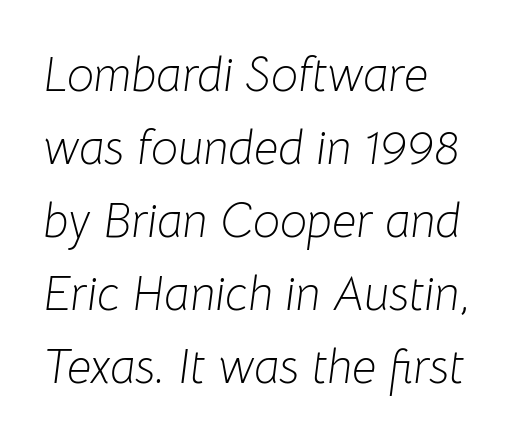
{"italic": "yes", "lean": "right", "slant_degrees": 8, "bold": "no", "weight": "light", "width": "normal", "stroke_contrast": "low", "x_height": "medium", "monospaced": "no", "underline": "no", "align": "left", "line_spacing": "normal", "line_spacing_ratio": 1.52, "letter_spacing": "normal", "letter_spacing_em": 0.0, "glyph_px": 48}
